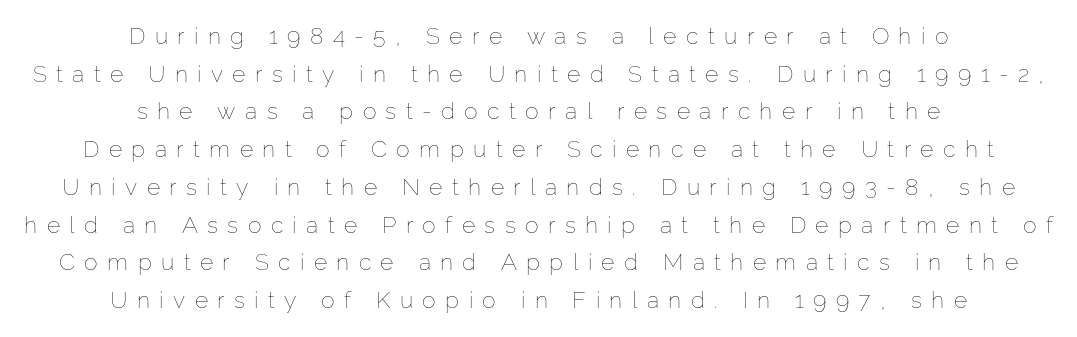
The image shows 23 px text type, upright; set centered, normal line spacing (1.64x), unusually wide letter spacing (+0.41 em), not underlined.
